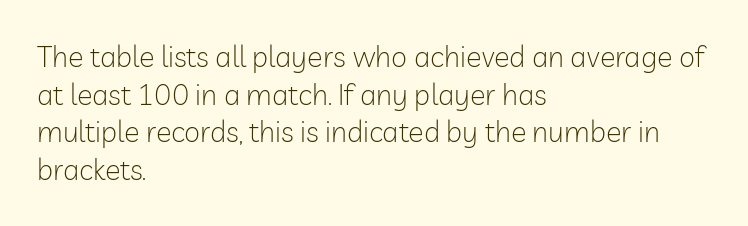
{"serif": "no", "italic": "no", "bold": "no", "weight": "light", "width": "normal", "stroke_contrast": "low", "x_height": "medium", "monospaced": "no", "underline": "no", "align": "left", "line_spacing": "normal", "line_spacing_ratio": 1.3, "letter_spacing": "normal", "letter_spacing_em": 0.0, "glyph_px": 29}
